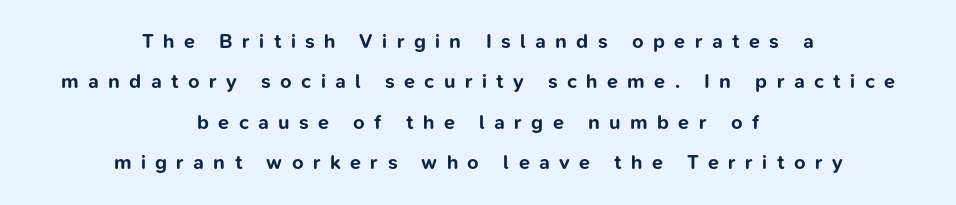
{"italic": "no", "bold": "yes", "underline": "no", "align": "center", "line_spacing": "loose", "line_spacing_ratio": 2.02, "letter_spacing": "wide", "letter_spacing_em": 0.47, "glyph_px": 20}
